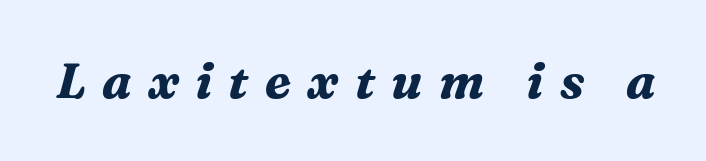
{"serif": "yes", "italic": "yes", "lean": "right", "slant_degrees": 16, "bold": "yes", "weight": "bold", "width": "normal", "stroke_contrast": "medium", "x_height": "medium", "monospaced": "no", "underline": "no", "letter_spacing": "wide", "letter_spacing_em": 0.33, "glyph_px": 49}
